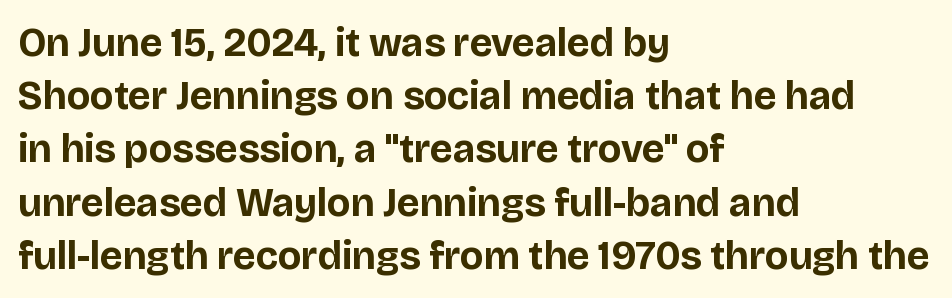
The image shows 40 px bold sans-serif type, upright; set left-aligned, normal line spacing (1.33x), normal letter spacing, not underlined; low stroke contrast and a large x-height.
